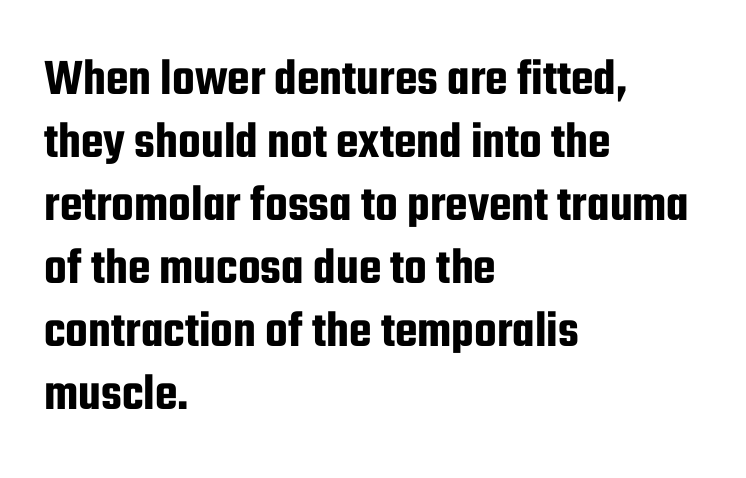
Descenders are the only things crossing below the line. Posture: upright roman. Alignment: flush left. Nope, no serifs anywhere on these letters.
